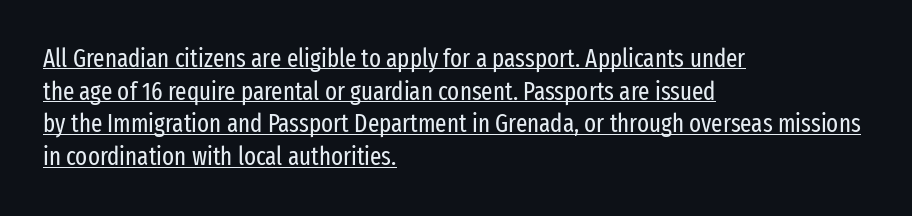
Weight class: somewhere from thin through regular. Check the space under the baseline: a stroke is drawn there. The space between consecutive lines is moderate. A roman cut, with each character standing at attention. Each line starts at the same left margin while the right side varies. No extra tracking has been applied to these lines.
